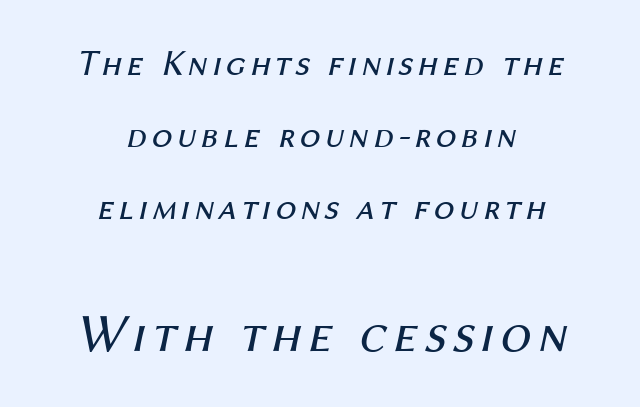
Q: Is the text bold? A: No.
Q: Is the text italic (slanted)? A: Yes, it leans right by about 12 degrees.
Q: Is the text underlined? A: No.
Q: How is the paragraph aligned? A: Centered.
Q: Is the spacing between lines tight, normal or loose? A: Loose.
Q: Which block of text is set in a larger size, the first (top) or the second (bottom)? A: The second (bottom) one.
Q: Width (condensed, normal, or wide)? A: Normal.
Q: Stroke contrast? A: Medium.
Q: x-height? A: Medium.
Q: Monospaced? A: No.
